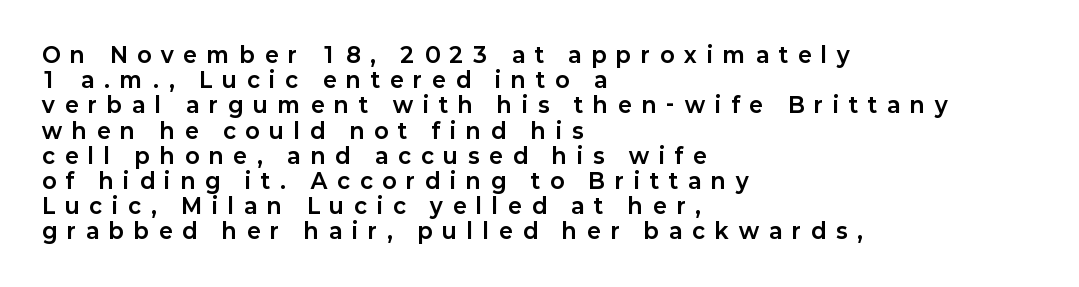
You could only call the tracking loose — the letters float apart. Nobody drew a line under any word here. This sample uses an upright cut, with every glyph sitting square on the baseline. A classic flush-left, rag-right setting is used for this passage.
